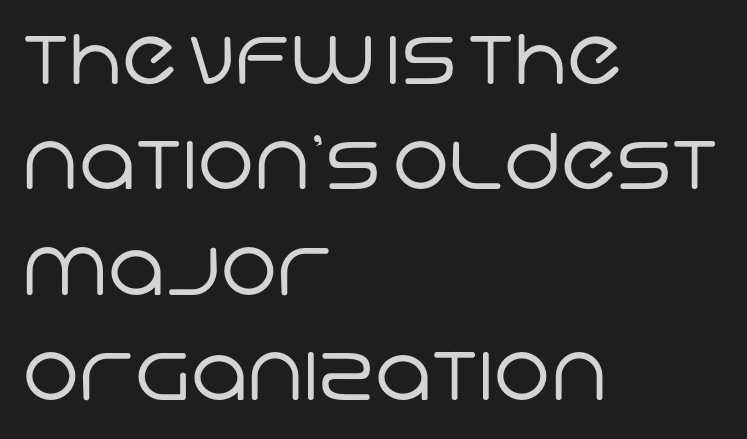
{"serif": "no", "bold": "no", "weight": "regular", "width": "normal", "stroke_contrast": "low", "x_height": "large", "monospaced": "no", "underline": "no", "align": "left", "line_spacing": "normal", "line_spacing_ratio": 1.37, "letter_spacing": "normal", "letter_spacing_em": 0.0, "glyph_px": 77}
